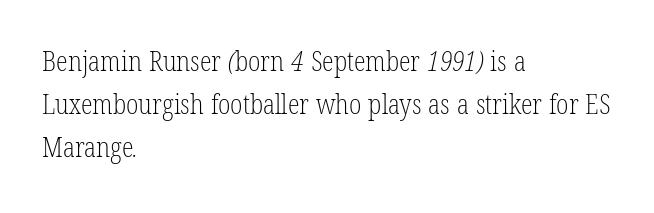
The strokes carry an ordinary text weight at most. Lines of text with bare space underneath. Summary of vertical rhythm: regular, with standard interline spacing. The setting favours the left margin, as ordinary paragraphs usually do. The gaps between neighbouring characters are ordinary and unremarkable.
